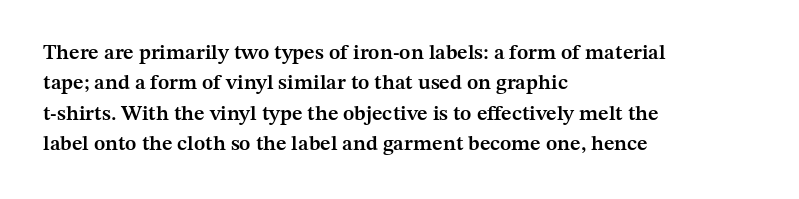
{"italic": "no", "bold": "semi", "underline": "no", "align": "left", "line_spacing": "normal", "line_spacing_ratio": 1.45, "letter_spacing": "normal", "letter_spacing_em": 0.0, "glyph_px": 21}
